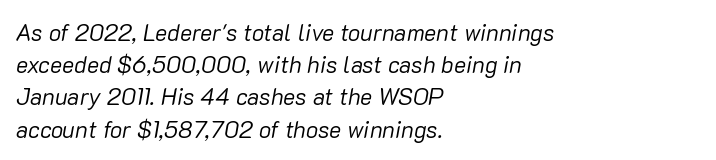
The image shows 23 px text type, italic (leaning right); set left-aligned, normal line spacing (1.4x), normal letter spacing, not underlined.
